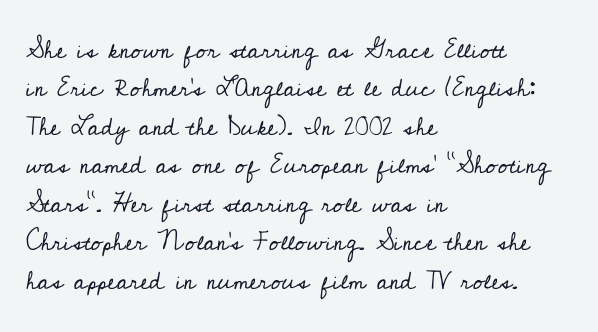
The image shows 25 px text type; set left-aligned, normal line spacing (1.54x), normal letter spacing, not underlined.
